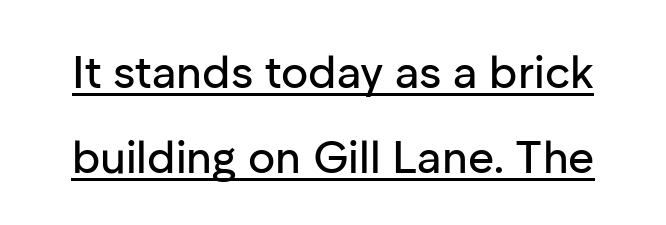
The image shows 45 px sans-serif type, upright; set line spacing 1.89x, normal letter spacing, underlined; low stroke contrast and a medium x-height.
